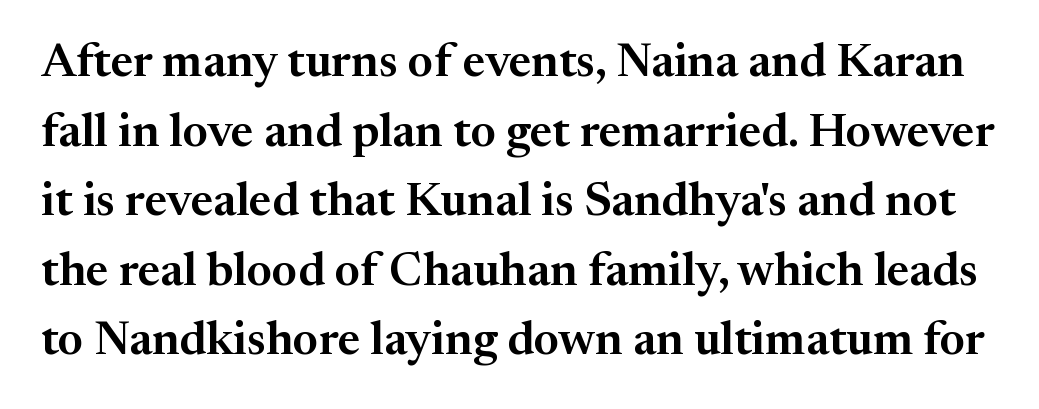
Quick note: not italic, upright. This block has exactly the height ordinary leading produces. This is serif lettering, the kind often seen in printed books. Check under the words: just untouched page. The horizontal fit of the characters is conventional and even. Is this a fixed-width face? No — the glyphs have proportional, varying widths.
